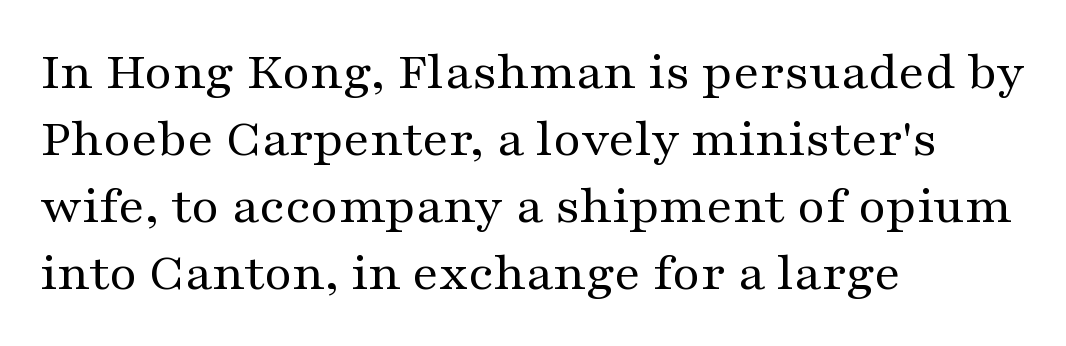
Q: Is the text bold? A: No.
Q: Is the text italic (slanted)? A: No, it is upright.
Q: Is the typeface a serif or a sans-serif typeface? A: Serif.
Q: Is the text underlined? A: No.
Q: How is the paragraph aligned? A: Left-aligned.
Q: Is the spacing between letters normal or unusually wide? A: Normal.
Q: Width (condensed, normal, or wide)? A: Wide.
Q: Stroke contrast? A: Medium.
Q: x-height? A: Medium.
Q: Monospaced? A: No.
